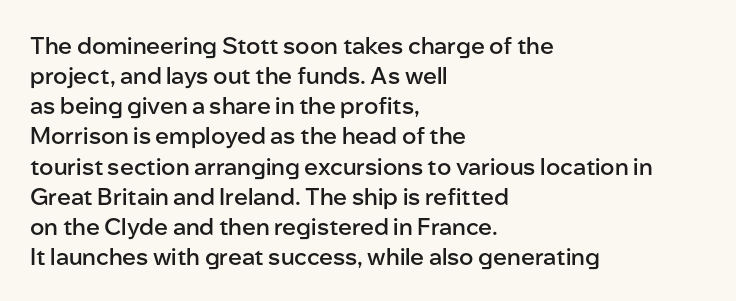
The image shows 23 px text type, upright; set left-aligned, normal line spacing (1.31x), normal letter spacing, not underlined.
